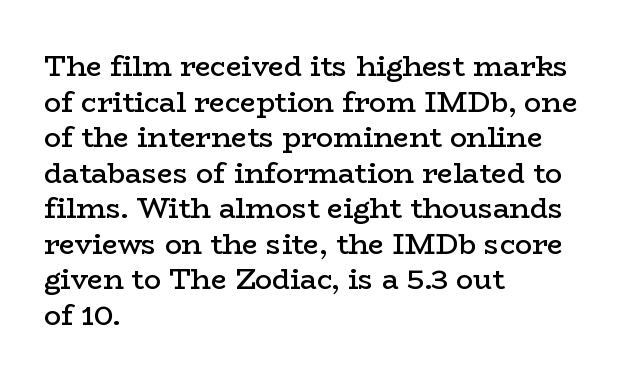
Q: Is the text bold? A: Semi-bold.
Q: Is the text italic (slanted)? A: No, it is upright.
Q: Is the typeface a serif or a sans-serif typeface? A: Serif.
Q: Is the text underlined? A: No.
Q: How is the paragraph aligned? A: Left-aligned.
Q: Is the spacing between letters normal or unusually wide? A: Normal.
Q: Is the spacing between lines tight, normal or loose? A: Normal.
Q: Width (condensed, normal, or wide)? A: Wide.
Q: Stroke contrast? A: Low.
Q: x-height? A: Medium.
Q: Monospaced? A: No.
